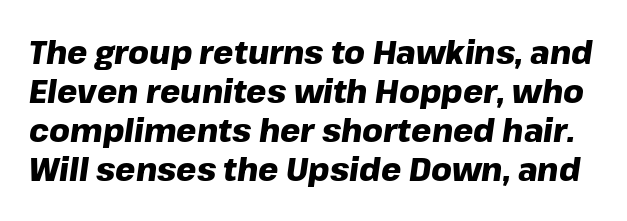
The image shows 32 px heavy type, italic (leaning right); set line spacing 1.22x, normal letter spacing, not underlined; low stroke contrast and a medium x-height.
